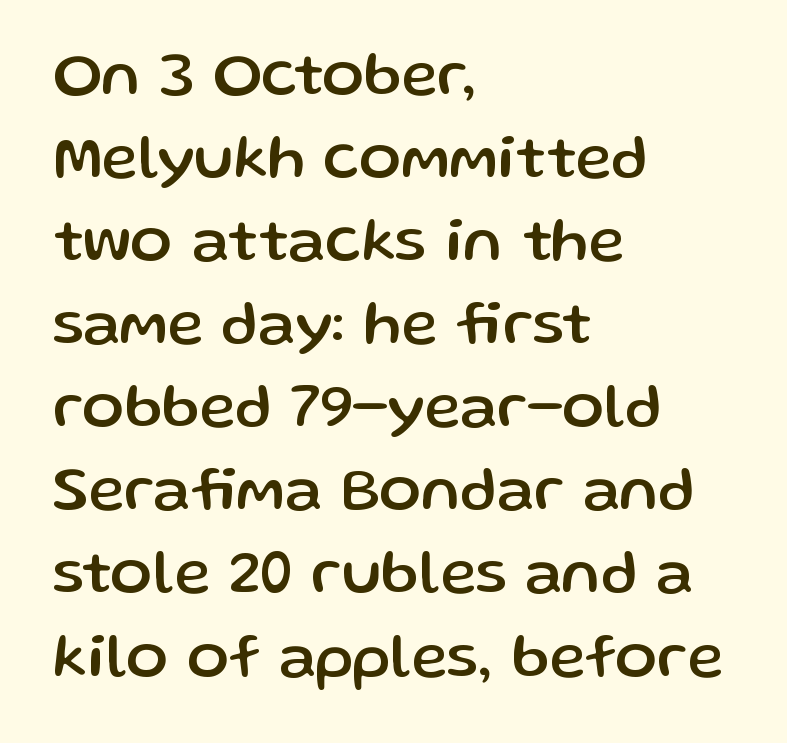
{"serif": "no", "italic": "no", "width": "normal", "stroke_contrast": "low", "x_height": "medium", "monospaced": "no", "underline": "no", "align": "left", "line_spacing": "normal", "line_spacing_ratio": 1.34, "letter_spacing": "normal", "letter_spacing_em": 0.0, "glyph_px": 62}
